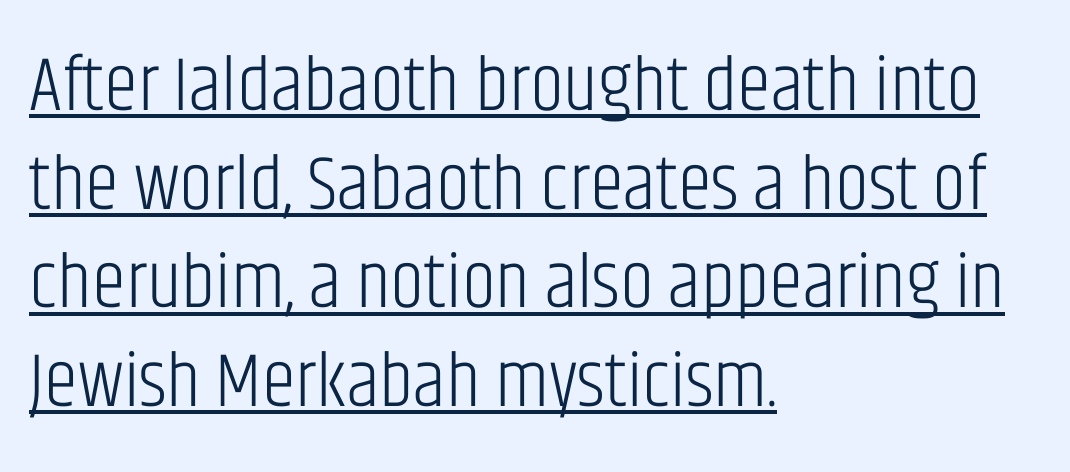
The image shows 77 px light, condensed sans-serif type, upright; set left-aligned, normal line spacing (1.28x), normal letter spacing, underlined; low stroke contrast and a large x-height.
